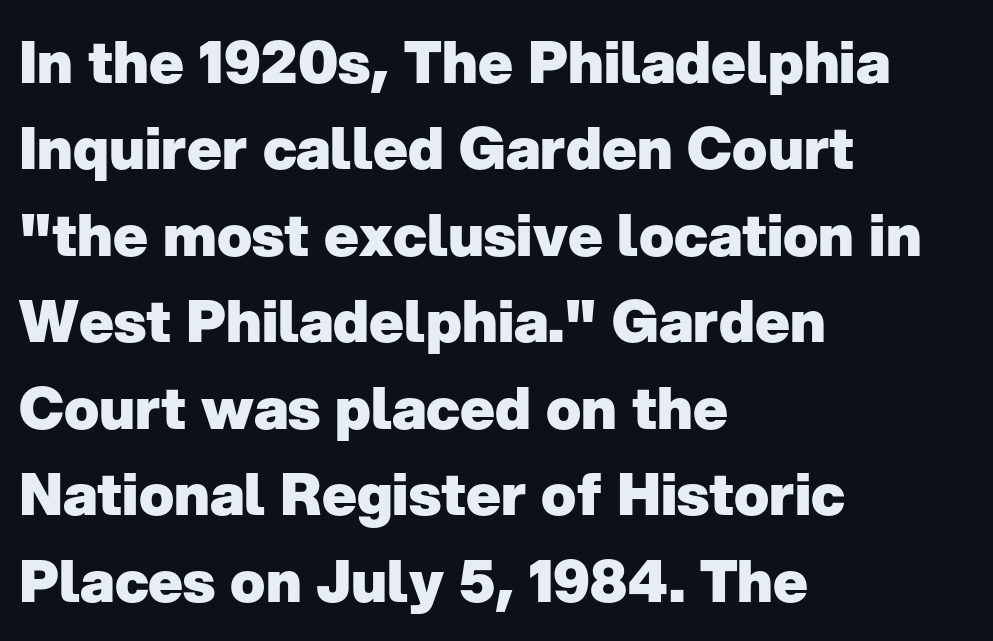
Q: Is the text bold? A: Yes.
Q: Is the text italic (slanted)? A: No, it is upright.
Q: Is the typeface a serif or a sans-serif typeface? A: Sans-serif.
Q: Is the text underlined? A: No.
Q: How is the paragraph aligned? A: Left-aligned.
Q: Is the spacing between letters normal or unusually wide? A: Normal.
Q: Is the spacing between lines tight, normal or loose? A: Normal.
Q: Width (condensed, normal, or wide)? A: Normal.
Q: Stroke contrast? A: Low.
Q: x-height? A: Medium.
Q: Monospaced? A: No.
